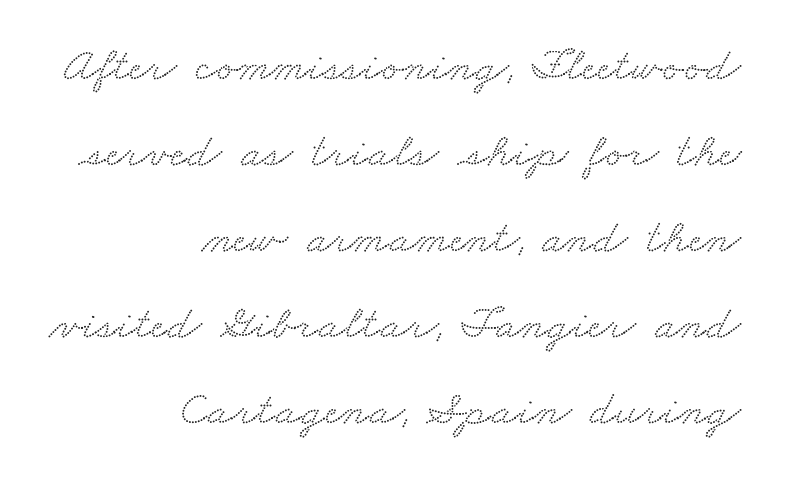
{"serif": "yes", "width": "wide", "stroke_contrast": "low", "x_height": "small", "monospaced": "no", "underline": "no", "align": "right", "line_spacing_ratio": 1.79, "letter_spacing": "normal", "letter_spacing_em": 0.0, "glyph_px": 48}
